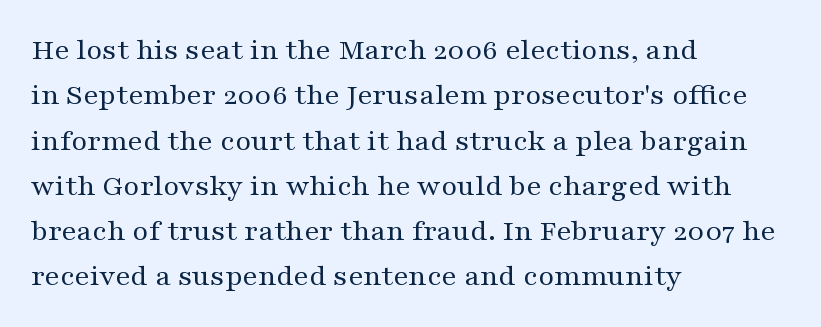
{"serif": "yes", "italic": "no", "bold": "no", "weight": "regular", "width": "wide", "stroke_contrast": "medium", "x_height": "medium", "monospaced": "no", "underline": "no", "align": "left", "line_spacing": "normal", "line_spacing_ratio": 1.46, "letter_spacing": "normal", "letter_spacing_em": 0.0, "glyph_px": 31}
